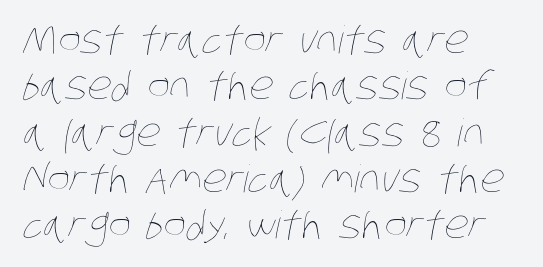
The typesetting does not lean heavy: it is not bold. Line beginnings align vertically; line endings do not. Each letter keeps its own natural width here, so spacing adapts to shape. Unmarked baselines from the first word to the last. The horizontal fit of the characters is conventional and even.
